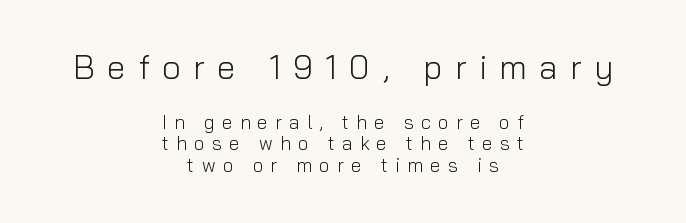
Regarding leading, the lines here are crowded together. Tracking here is generous; glyphs stand well apart from one another. These glyphs show unthickened strokes, regular width or finer. Here the designer chose a conventional face with non-uniform glyph widths. The font family rendered here belongs to the sans-serif group.
